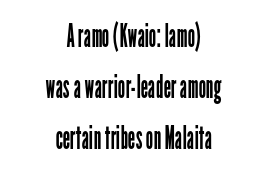
The image shows 33 px regular-weight, condensed sans-serif type, upright; set centered, normal line spacing (1.54x), normal letter spacing, not underlined; low stroke contrast and a medium x-height.
